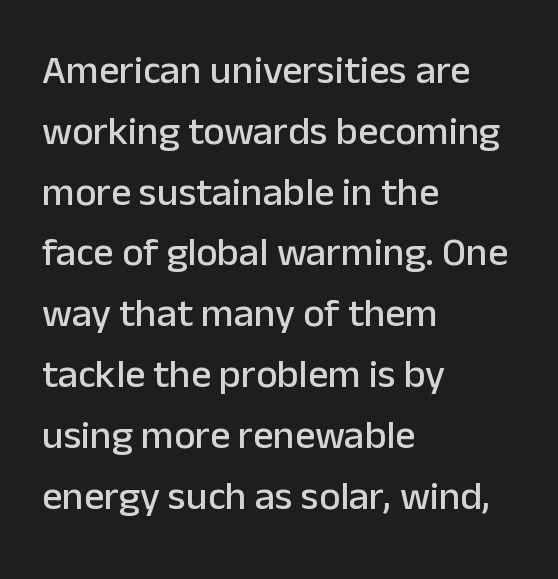
The image shows 40 px sans-serif type, upright; set left-aligned, normal line spacing (1.52x), normal letter spacing, not underlined; low stroke contrast and a medium x-height.
